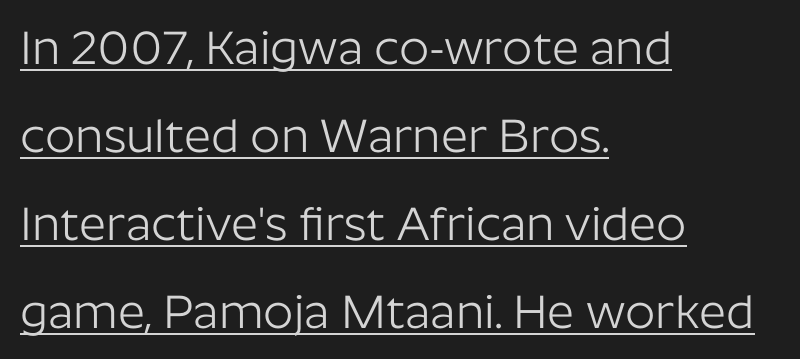
Q: Is the text bold? A: No.
Q: Is the text italic (slanted)? A: No, it is upright.
Q: Is the typeface a serif or a sans-serif typeface? A: Sans-serif.
Q: Is the text underlined? A: Yes.
Q: How is the paragraph aligned? A: Left-aligned.
Q: Is the spacing between letters normal or unusually wide? A: Normal.
Q: Width (condensed, normal, or wide)? A: Normal.
Q: Stroke contrast? A: Low.
Q: x-height? A: Medium.
Q: Monospaced? A: No.
